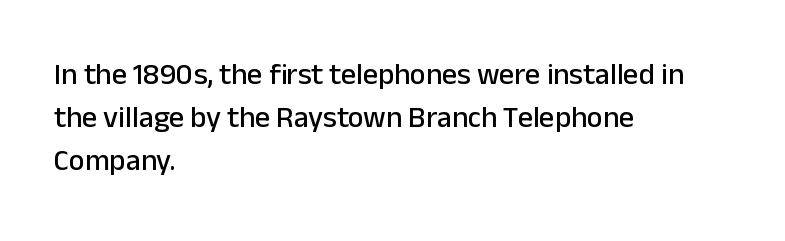
The image shows 30 px sans-serif type, upright; set left-aligned, normal line spacing (1.44x), normal letter spacing, not underlined; low stroke contrast and a medium x-height.
